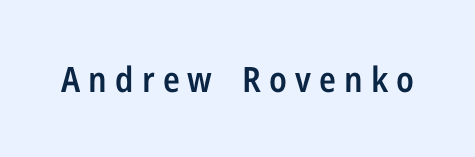
The image shows 35 px semibold, condensed sans-serif type, upright; set unusually wide letter spacing (+0.23 em), not underlined; low stroke contrast and a medium x-height.
